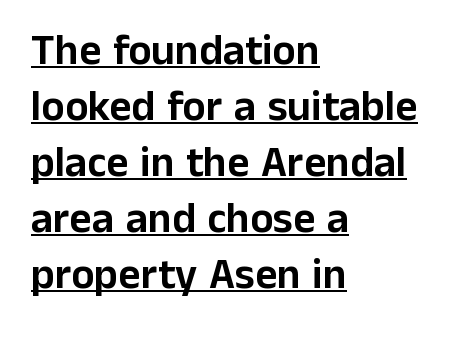
{"serif": "no", "italic": "no", "width": "normal", "stroke_contrast": "low", "x_height": "medium", "monospaced": "no", "underline": "yes", "align": "left", "line_spacing": "normal", "line_spacing_ratio": 1.3, "letter_spacing": "normal", "letter_spacing_em": 0.0, "glyph_px": 43}
